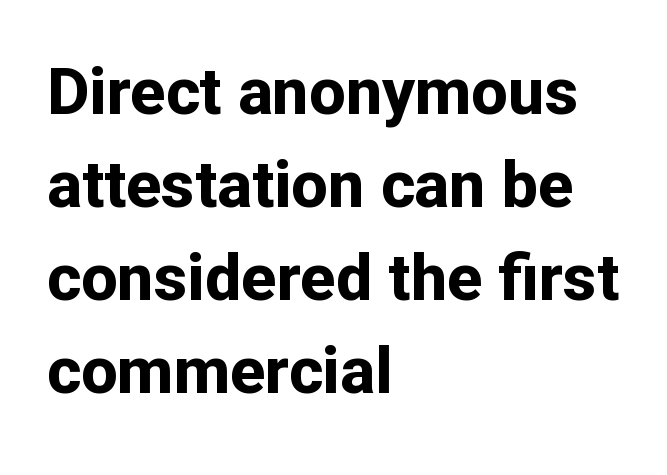
Q: Is the text bold? A: Yes.
Q: Is the text italic (slanted)? A: No, it is upright.
Q: Is the typeface a serif or a sans-serif typeface? A: Sans-serif.
Q: Is the text underlined? A: No.
Q: How is the paragraph aligned? A: Left-aligned.
Q: Is the spacing between letters normal or unusually wide? A: Normal.
Q: Is the spacing between lines tight, normal or loose? A: Normal.
Q: Width (condensed, normal, or wide)? A: Normal.
Q: Stroke contrast? A: Low.
Q: x-height? A: Medium.
Q: Monospaced? A: No.
